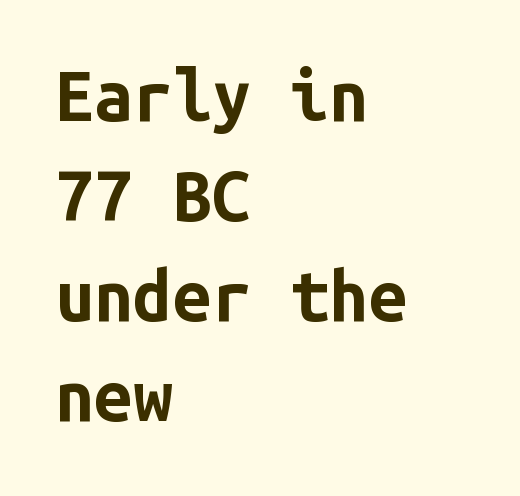
{"serif": "no", "italic": "no", "bold": "yes", "weight": "bold", "width": "normal", "stroke_contrast": "low", "x_height": "medium", "monospaced": "yes", "underline": "no", "align": "left", "line_spacing": "normal", "line_spacing_ratio": 1.43, "letter_spacing": "normal", "letter_spacing_em": 0.0, "glyph_px": 70}
